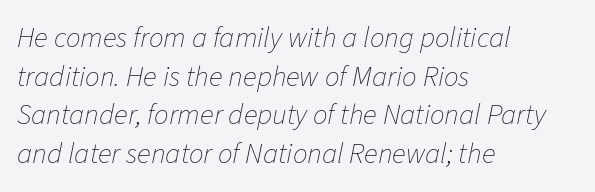
Reading down the column, the eye jumps a familiar distance to each next line. Does the copy run flush right? No — it runs flush left. Nobody drew a line under any word here. You can tell it's italic because the verticals aren't actually vertical.
